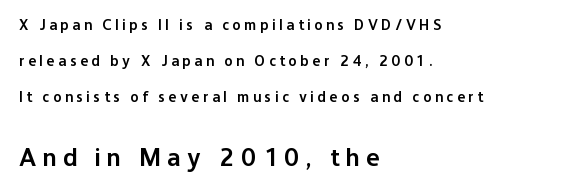
What weight is shown? A semibold, between regular and bold. Each word looks stretched out because of the extra space between its letters. A clean baseline with only descenders dipping below it. You get the small type first, then a jump to larger type.
